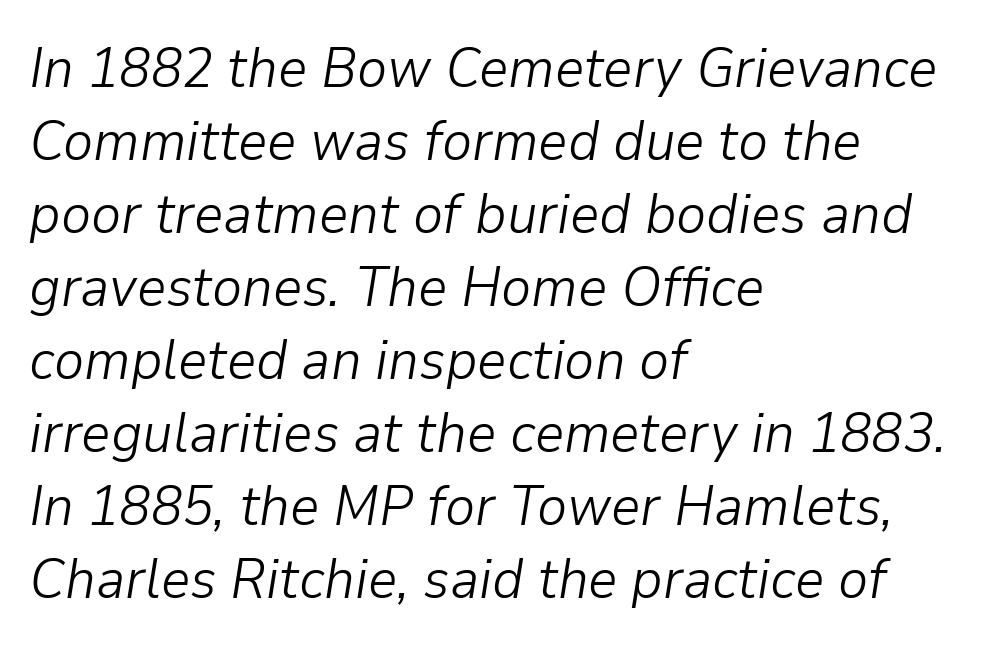
{"italic": "yes", "lean": "right", "slant_degrees": 9, "bold": "no", "weight": "light", "width": "normal", "stroke_contrast": "low", "x_height": "medium", "monospaced": "no", "underline": "no", "align": "left", "line_spacing": "normal", "line_spacing_ratio": 1.28, "letter_spacing": "normal", "letter_spacing_em": 0.0, "glyph_px": 57}
